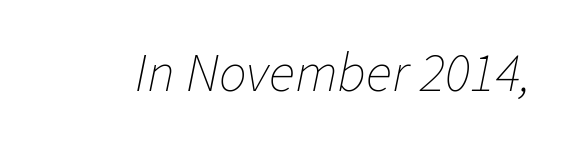
Q: Is the text bold? A: No.
Q: Is the text italic (slanted)? A: Yes, it leans right by about 11 degrees.
Q: Is the text underlined? A: No.
Q: Is the spacing between letters normal or unusually wide? A: Normal.
Q: Width (condensed, normal, or wide)? A: Normal.
Q: Stroke contrast? A: Low.
Q: x-height? A: Medium.
Q: Monospaced? A: No.
